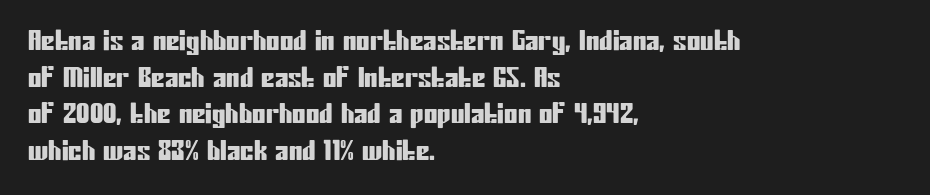
Q: Is the text italic (slanted)? A: No, it is upright.
Q: Is the text underlined? A: No.
Q: How is the paragraph aligned? A: Left-aligned.
Q: Is the spacing between letters normal or unusually wide? A: Normal.
Q: Is the spacing between lines tight, normal or loose? A: Normal.
